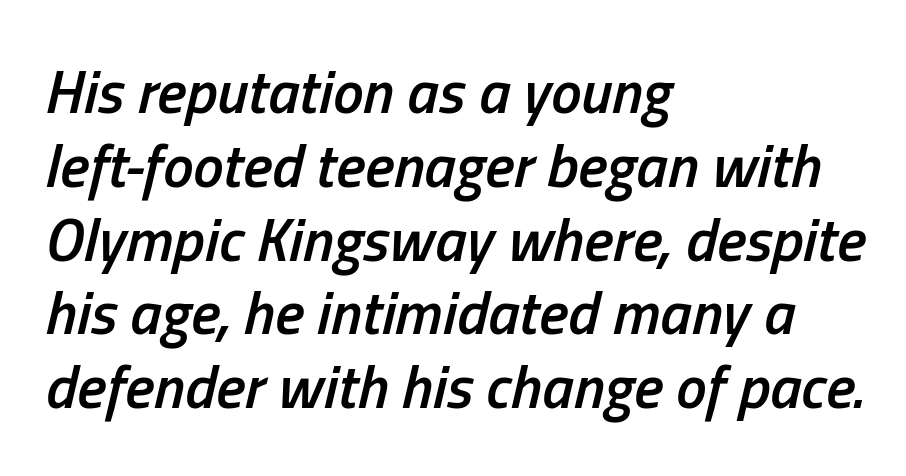
Q: Is the text bold? A: Semi-bold.
Q: Is the text italic (slanted)? A: Yes, it leans right by about 13 degrees.
Q: Is the text underlined? A: No.
Q: How is the paragraph aligned? A: Left-aligned.
Q: Is the spacing between letters normal or unusually wide? A: Normal.
Q: Width (condensed, normal, or wide)? A: Condensed.
Q: Stroke contrast? A: Low.
Q: x-height? A: Medium.
Q: Monospaced? A: No.
